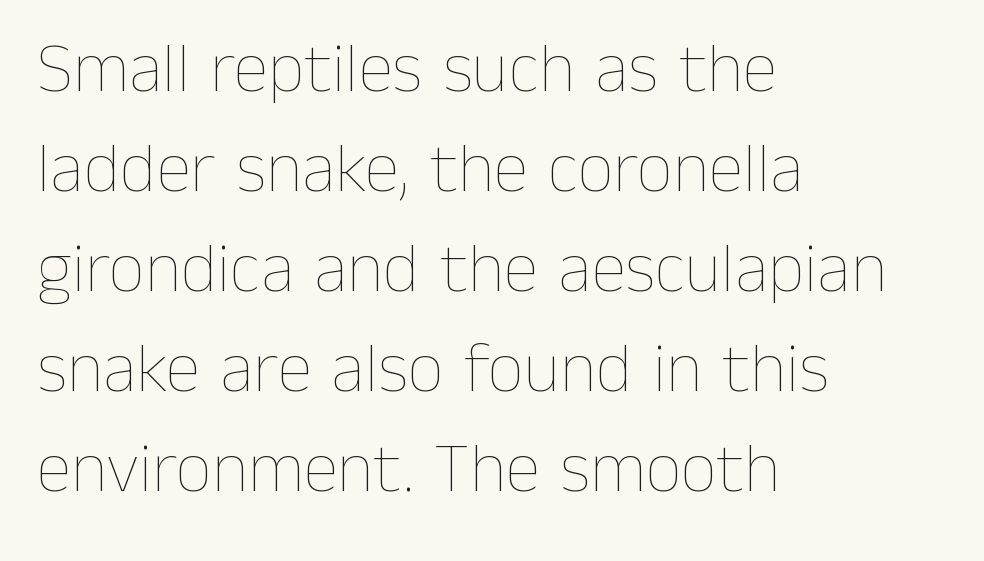
Students, note that the glyphs here touch the page at normal intervals. Is there any slant? The stems are plumb. The face looks like a standard text weight, possibly lighter. The rendering uses natural spacing where letterforms have individual widths. A normal amount of white space separates one row of letters from the next.
